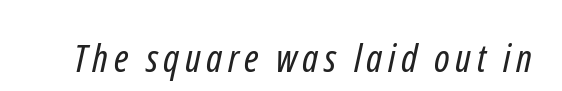
The image shows 39 px regular-weight, condensed sans-serif type; set not underlined; low stroke contrast and a medium x-height.
